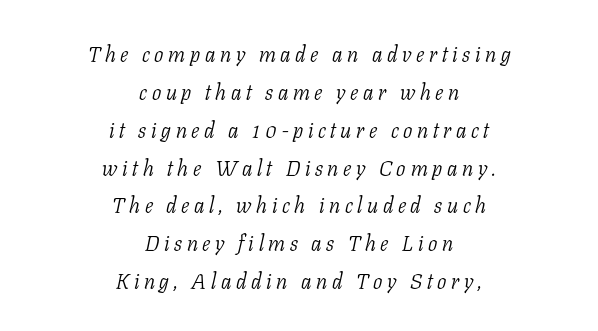
{"italic": "yes", "lean": "right", "slant_degrees": 11, "bold": "no", "underline": "no", "align": "center", "line_spacing_ratio": 1.72, "letter_spacing": "wide", "letter_spacing_em": 0.21, "glyph_px": 22}
